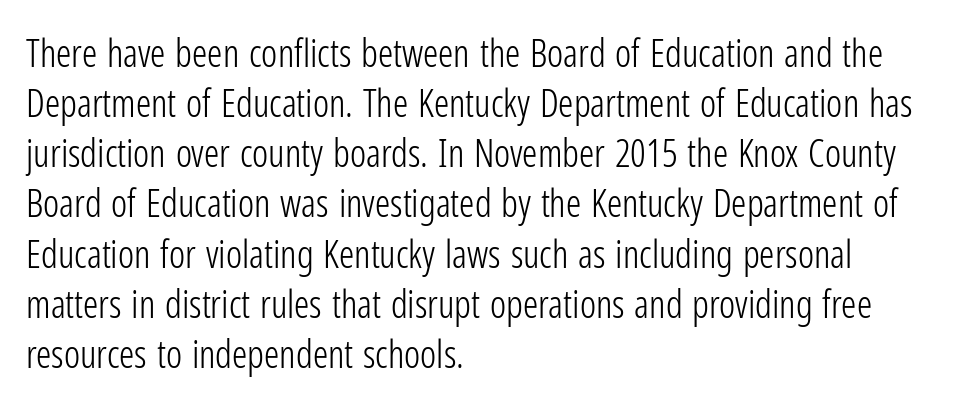
One-word summary of the alignment: left. Does the leading feel generous? No, just average. Nobody drew a line under any word here. Spacing verdict: proportional, widths tailored to each character. What kind of face is this? One without serifs — a sans.
